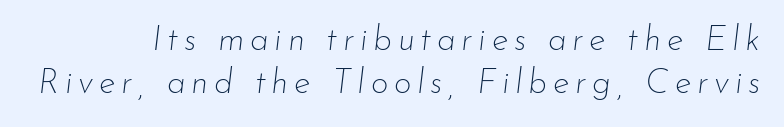
Q: Is the text bold? A: No.
Q: Is the text italic (slanted)? A: Yes, it leans right by about 7 degrees.
Q: Is the text underlined? A: No.
Q: Is the spacing between lines tight, normal or loose? A: Normal.
Q: Width (condensed, normal, or wide)? A: Normal.
Q: Stroke contrast? A: Low.
Q: x-height? A: Small.
Q: Monospaced? A: No.
